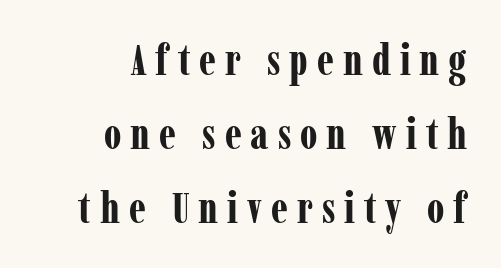
Look at the bottom of the vertical strokes: they flare into serifs here. A typesetter would mark this as roman, not italic. Substantial extra tracking has been applied to these lines. Bare-footed words on every line. The passage shown is typed in a proportional face where columns would drift.
